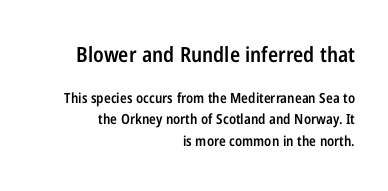
The image shows 21 px text type, upright; set right-aligned, normal line spacing (1.56x), normal letter spacing, not underlined; the first (top) block is 1.5x larger.
